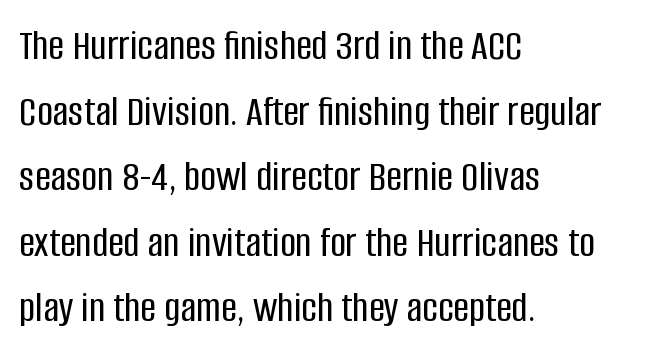
All the whitespace from short lines collects on the right. Ordinary non-slanted type is in use. This sample keeps an unexceptional amount of space between lines. Proportional: the letters do not fall into vertical columns. Quick note: underline off. No feet cap the strokes, marking this as sans-serif type.
